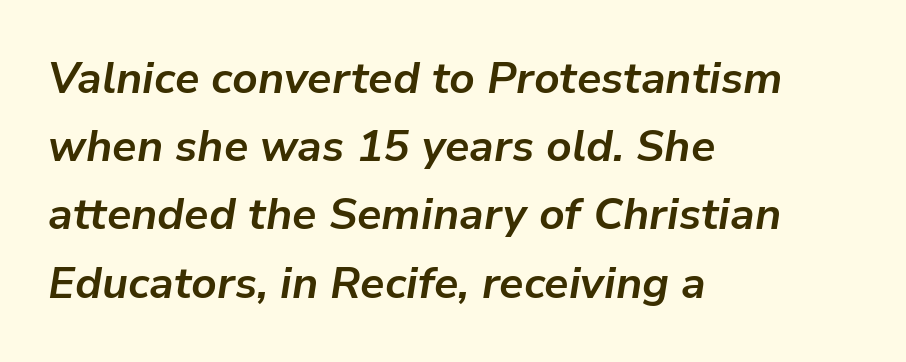
Stroke thickness is high; the sample reads as a true bold. Plain, unruled lines of type. Spacing between characters is what you'd get straight out of the box. Vertically, the passage feels balanced, rows spaced as you'd expect. Character widths vary here, with narrow letters taking less room than wide ones.
